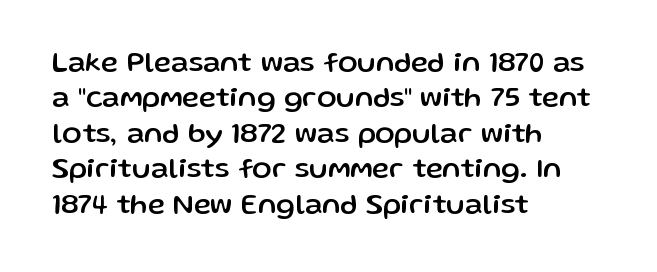
Q: Is the text italic (slanted)? A: No, it is upright.
Q: Is the typeface a serif or a sans-serif typeface? A: Sans-serif.
Q: Is the text underlined? A: No.
Q: How is the paragraph aligned? A: Left-aligned.
Q: Is the spacing between letters normal or unusually wide? A: Normal.
Q: Width (condensed, normal, or wide)? A: Normal.
Q: Stroke contrast? A: Low.
Q: x-height? A: Medium.
Q: Monospaced? A: No.
